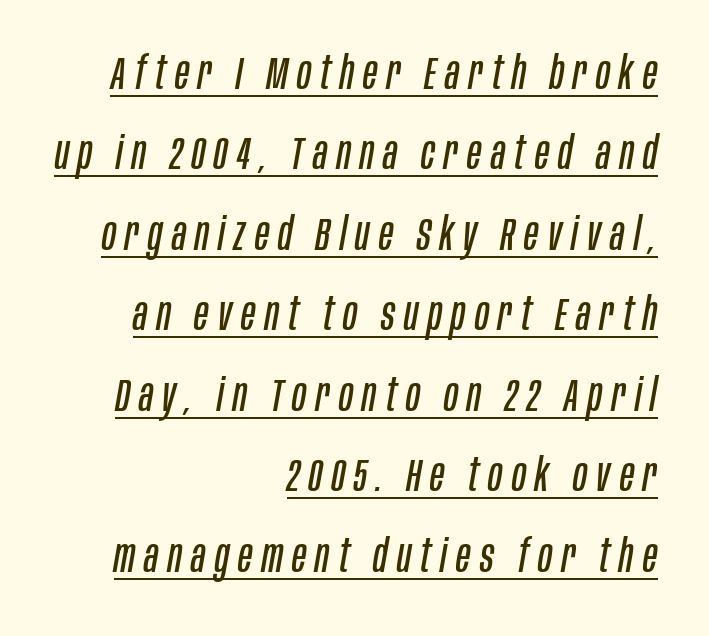
{"italic": "yes", "lean": "right", "slant_degrees": 10, "bold": "no", "weight": "regular", "width": "condensed", "stroke_contrast": "low", "x_height": "large", "monospaced": "no", "underline": "yes", "align": "right", "line_spacing_ratio": 1.75, "letter_spacing": "wide", "letter_spacing_em": 0.2, "glyph_px": 46}
